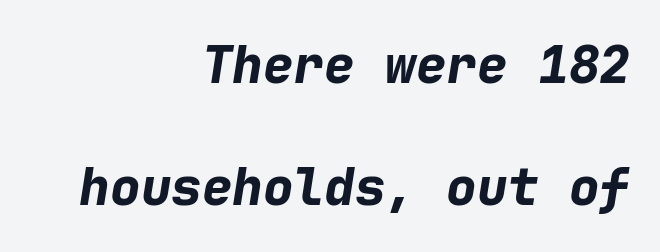
Slanted lettering throughout. A bare baseline throughout the passage. The line texture is even and compact thanks to regular tracking. Spacing verdict: monospaced, one width for all characters. Quick note: interline space is abundant.
